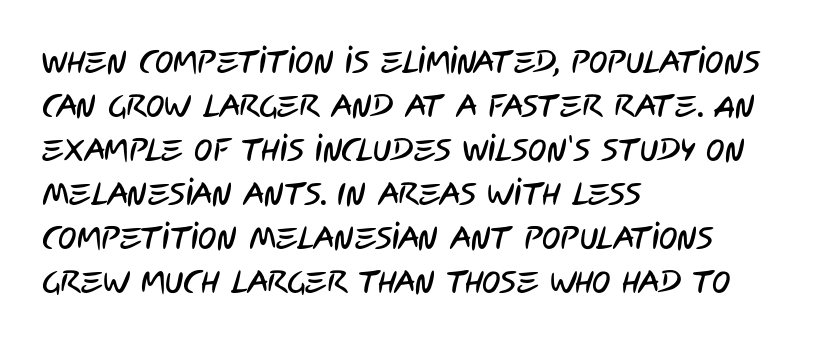
Looks like regular typesetting: each glyph gets only the width it needs. Regarding leading, the lines here are spaced in the standard way. Leftover space on each line is placed entirely after the last word. Font category for this specimen: sans-serif.
